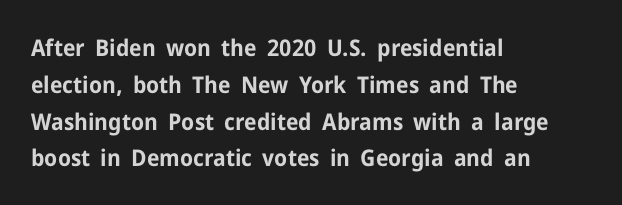
{"italic": "no", "bold": "yes", "underline": "no", "align": "left", "line_spacing": "normal", "line_spacing_ratio": 1.6, "letter_spacing": "normal", "letter_spacing_em": 0.0, "glyph_px": 23}
